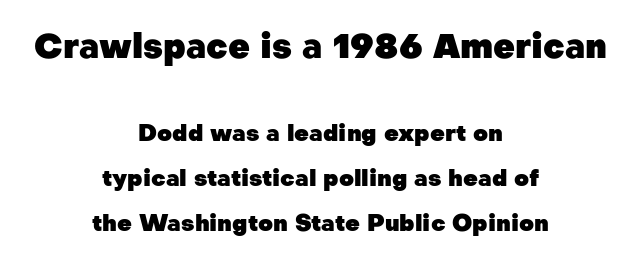
{"serif": "no", "italic": "no", "bold": "yes", "weight": "heavy", "width": "normal", "stroke_contrast": "low", "x_height": "medium", "monospaced": "no", "underline": "no", "align": "center", "line_spacing": "loose", "line_spacing_ratio": 1.96, "letter_spacing": "normal", "letter_spacing_em": 0.0, "larger_block": "first", "size_ratio": 1.48, "glyph_px": 34}
